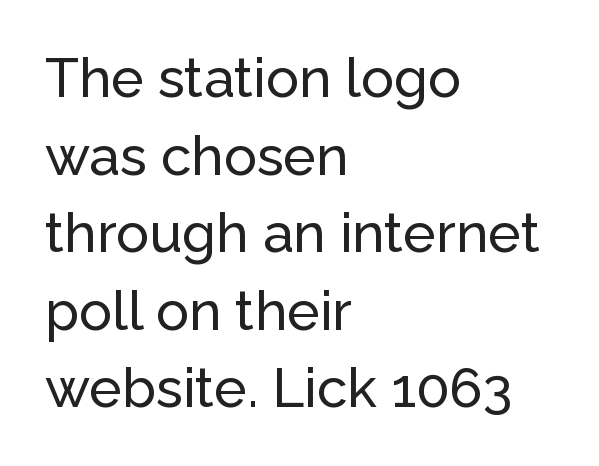
The image shows 55 px sans-serif type, upright; set left-aligned, normal line spacing (1.41x), normal letter spacing, not underlined; low stroke contrast and a medium x-height.
